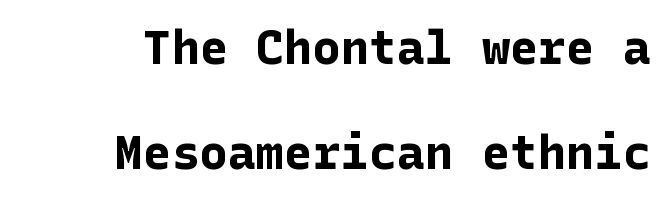
Right-aligned paragraph, ragged on the left. You could fit nearly another row in the gap between these rows. Posture: vertical. Weight check: bold — yes, fully. Typographically, this falls in the sans-serif category. The space directly below the letters is spotless.
